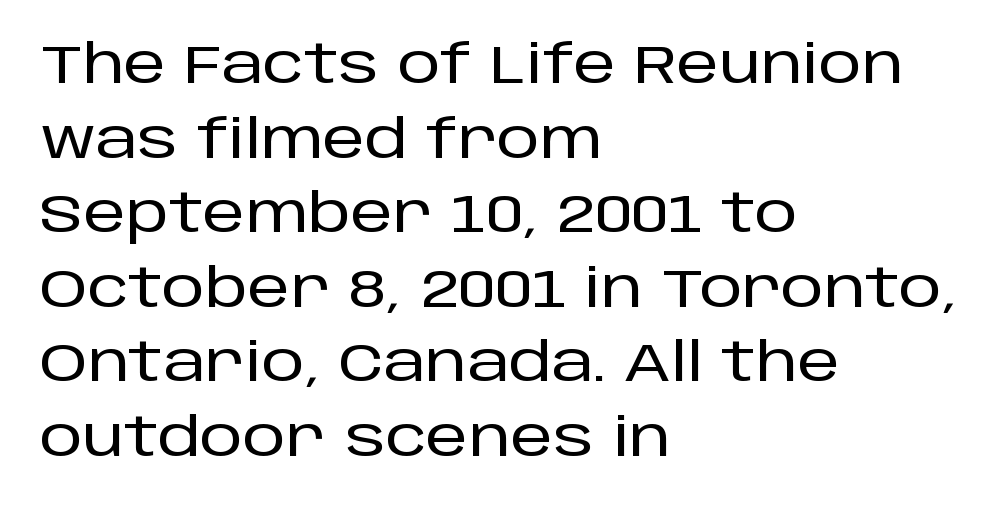
The image shows 54 px sans-serif type, upright; set left-aligned, normal line spacing (1.38x), normal letter spacing, not underlined; low stroke contrast and a large x-height.
